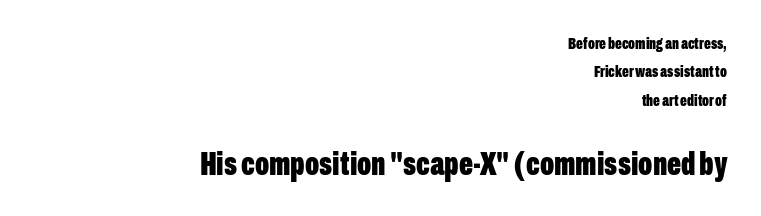
{"serif": "no", "italic": "no", "bold": "yes", "weight": "bold", "width": "condensed", "stroke_contrast": "low", "x_height": "medium", "monospaced": "no", "underline": "no", "align": "right", "line_spacing_ratio": 1.78, "letter_spacing": "normal", "letter_spacing_em": 0.0, "larger_block": "second", "size_ratio": 2.06, "glyph_px": 33}
